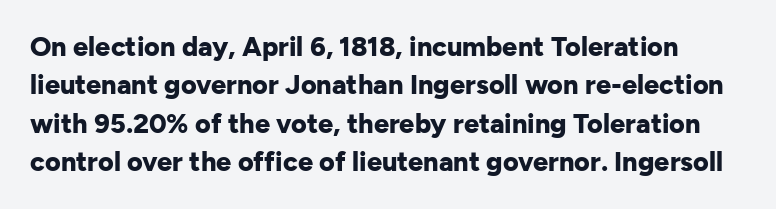
The face used here has the dense, thick strokes of a bold. Regarding leading, the lines here are spaced in the standard way. Honestly, the letter spacing is just normal — you wouldn't notice it. Clear beneath every line of the passage. These lines were composed using upright roman letters.
